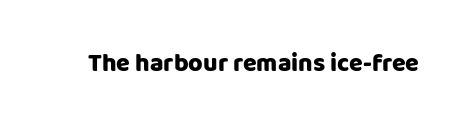
Q: Is the text bold? A: Yes.
Q: Is the text italic (slanted)? A: No, it is upright.
Q: Is the text underlined? A: No.
Q: Is the spacing between letters normal or unusually wide? A: Normal.
